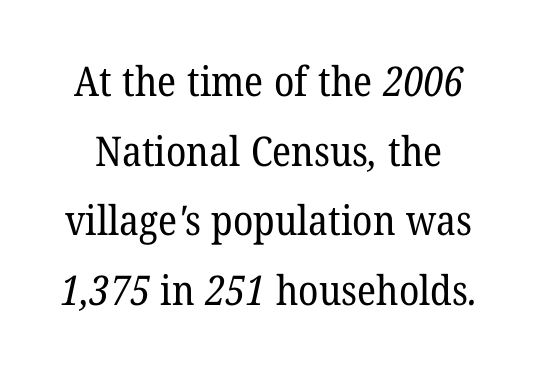
{"serif": "yes", "bold": "no", "weight": "regular", "width": "normal", "stroke_contrast": "low", "x_height": "medium", "monospaced": "no", "underline": "no", "line_spacing": "normal", "line_spacing_ratio": 1.7, "letter_spacing": "normal", "letter_spacing_em": 0.0, "glyph_px": 41}
